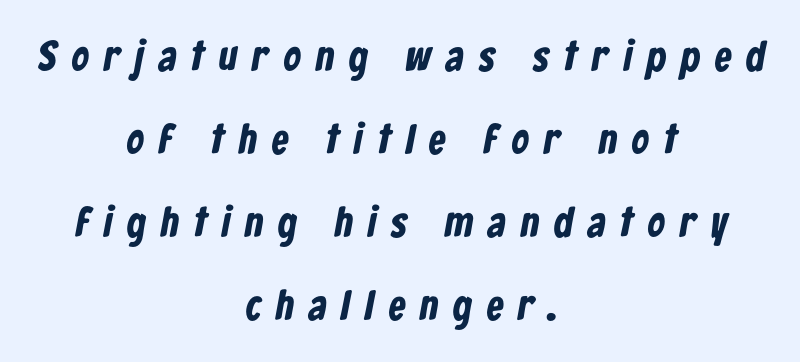
{"serif": "no", "bold": "yes", "weight": "bold", "width": "condensed", "stroke_contrast": "low", "x_height": "medium", "monospaced": "no", "underline": "no", "align": "center", "line_spacing": "loose", "line_spacing_ratio": 1.98, "letter_spacing": "wide", "letter_spacing_em": 0.36, "glyph_px": 42}
